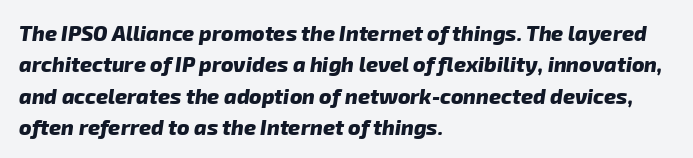
{"bold": "yes", "underline": "no", "align": "left", "line_spacing": "normal", "line_spacing_ratio": 1.49, "letter_spacing": "normal", "letter_spacing_em": 0.0, "glyph_px": 21}
